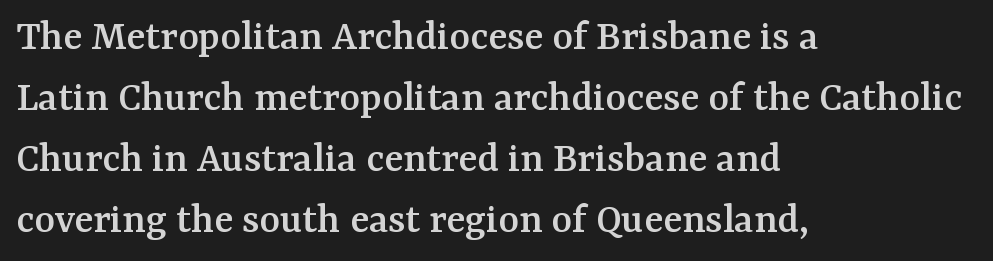
The image shows 44 px serif type, upright; set left-aligned, normal line spacing (1.39x), normal letter spacing, not underlined; medium stroke contrast and a medium x-height.
